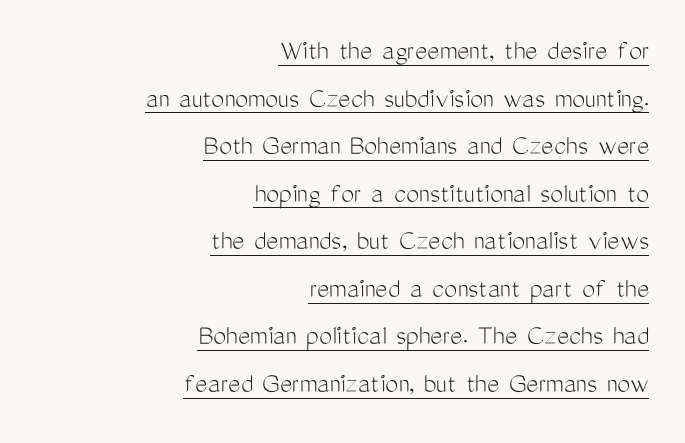
{"serif": "no", "italic": "no", "bold": "no", "weight": "light", "width": "condensed", "stroke_contrast": "medium", "x_height": "medium", "monospaced": "no", "underline": "yes", "align": "right", "line_spacing": "normal", "line_spacing_ratio": 1.64, "letter_spacing": "normal", "letter_spacing_em": 0.0, "glyph_px": 29}
